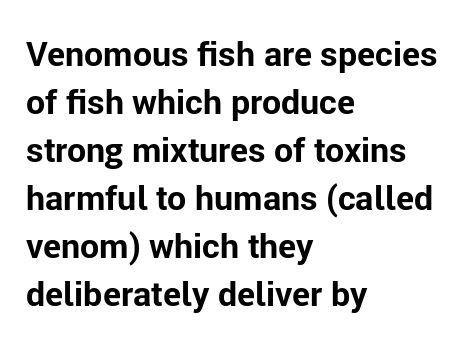
{"serif": "no", "italic": "no", "bold": "yes", "weight": "bold", "width": "normal", "stroke_contrast": "low", "x_height": "medium", "monospaced": "no", "underline": "no", "align": "left", "line_spacing": "normal", "line_spacing_ratio": 1.41, "letter_spacing": "normal", "letter_spacing_em": 0.0, "glyph_px": 34}
